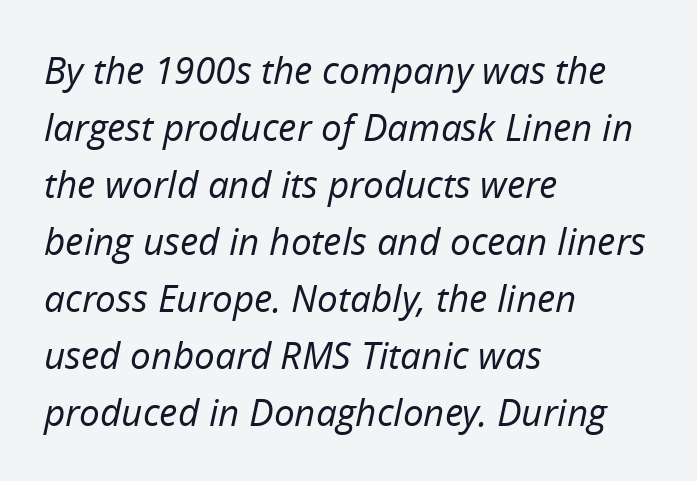
Q: Is the text bold? A: No.
Q: Is the text italic (slanted)? A: Yes, it leans right by about 12 degrees.
Q: Is the text underlined? A: No.
Q: How is the paragraph aligned? A: Left-aligned.
Q: Is the spacing between letters normal or unusually wide? A: Normal.
Q: Is the spacing between lines tight, normal or loose? A: Normal.
Q: Width (condensed, normal, or wide)? A: Normal.
Q: Stroke contrast? A: Low.
Q: x-height? A: Medium.
Q: Monospaced? A: No.
